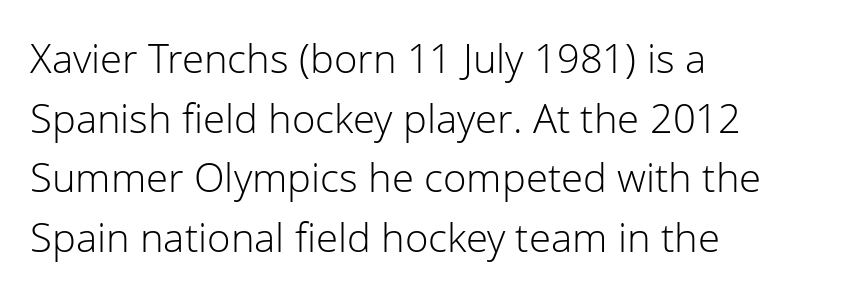
Character widths vary here, with narrow letters taking less room than wide ones. The weight tops out at a normal text grade. The type sits square on the baseline with zero lean. Each word holds together tightly as a unit, with standard inter-letter gaps.
